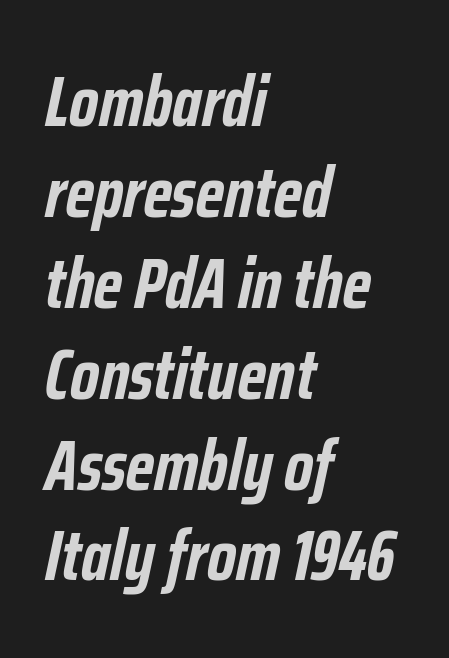
Letters rest on an invisible, unmarked baseline. Look at the tracking — it's just the regular setting, nothing added. The passage shown is typed in a proportional face where columns would drift. The text block is weighted toward the left margin, trailing off unevenly rightward.
